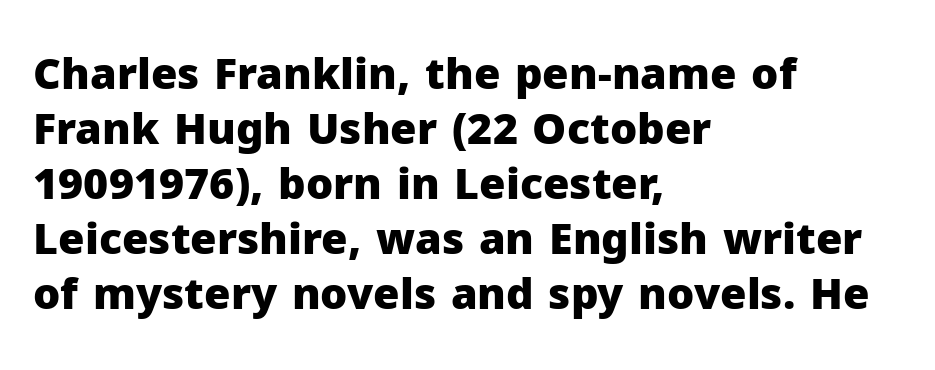
{"serif": "no", "italic": "no", "bold": "yes", "weight": "heavy", "width": "normal", "stroke_contrast": "low", "x_height": "medium", "monospaced": "no", "underline": "no", "align": "left", "line_spacing": "normal", "line_spacing_ratio": 1.28, "letter_spacing": "normal", "letter_spacing_em": 0.0, "glyph_px": 43}
